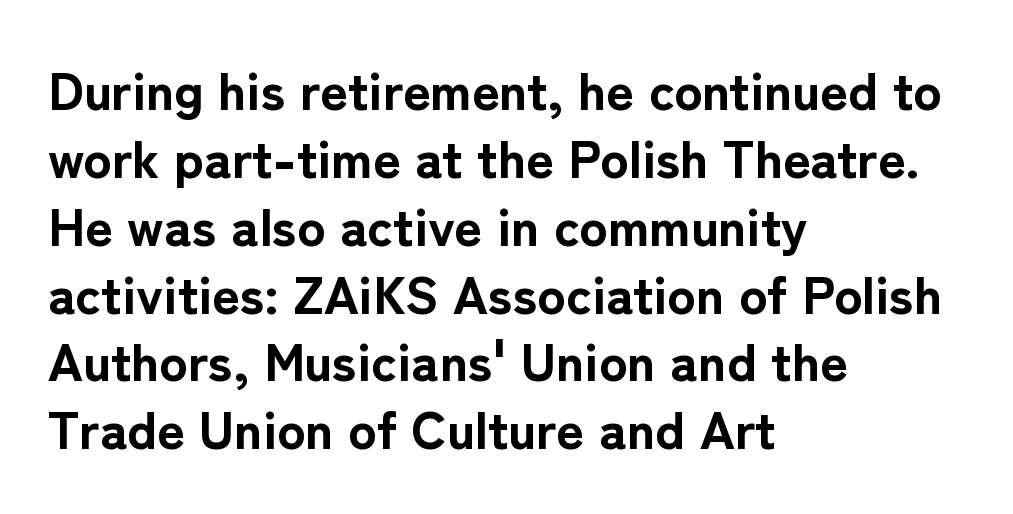
The image shows 53 px bold sans-serif type, upright; set left-aligned, normal line spacing (1.28x), normal letter spacing, not underlined; low stroke contrast and a medium x-height.
